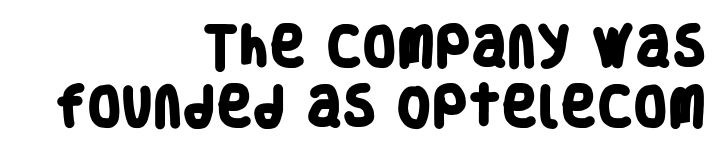
{"serif": "no", "bold": "yes", "weight": "heavy", "width": "condensed", "stroke_contrast": "low", "x_height": "large", "monospaced": "no", "underline": "no", "align": "right", "line_spacing": "normal", "line_spacing_ratio": 1.37, "letter_spacing": "normal", "letter_spacing_em": 0.0, "glyph_px": 44}
